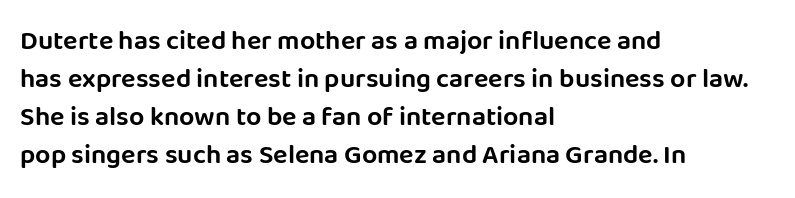
{"italic": "no", "underline": "no", "align": "left", "line_spacing": "normal", "line_spacing_ratio": 1.41, "letter_spacing": "normal", "letter_spacing_em": 0.0, "glyph_px": 27}
